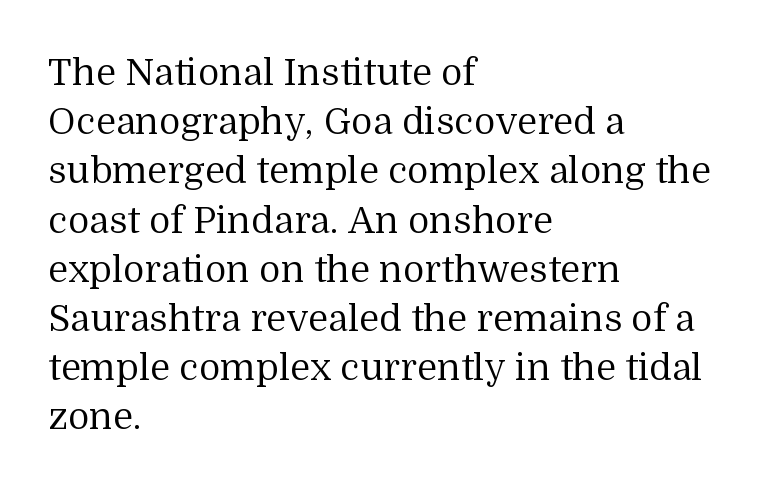
{"serif": "yes", "italic": "no", "bold": "no", "weight": "regular", "width": "normal", "stroke_contrast": "medium", "x_height": "medium", "monospaced": "no", "underline": "no", "align": "left", "line_spacing": "normal", "line_spacing_ratio": 1.33, "letter_spacing": "normal", "letter_spacing_em": 0.0, "glyph_px": 37}
